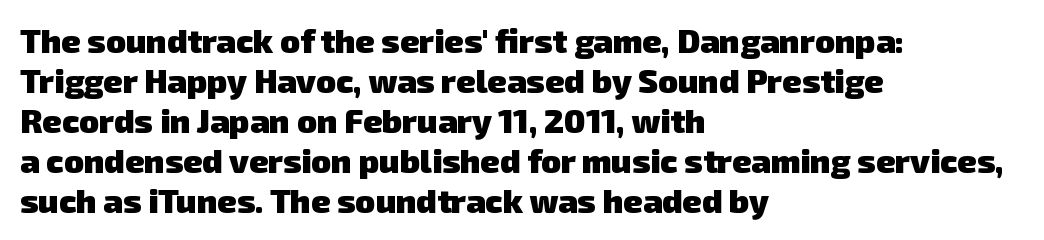
The font family rendered here belongs to the sans-serif group. The setting favours the left margin, as ordinary paragraphs usually do. These lines carry a lot of weight — the face is fully bold. Think of a printed novel: that variable character pitch is what you see here. Inter-character spacing is left at the font's built-in metrics.
